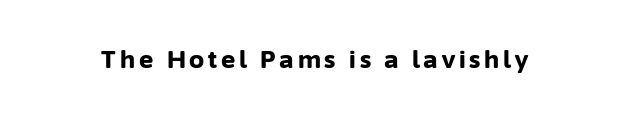
{"italic": "no", "bold": "yes", "underline": "no", "glyph_px": 24}
